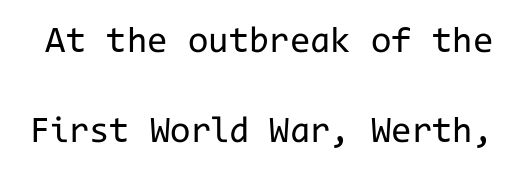
Observe the absence of serifs on each vertical stroke in this sample. Each letter, wide or thin by design, is forced into the same width here. Letters have the restrained weight of plain body copy at most. Style check: upright.
